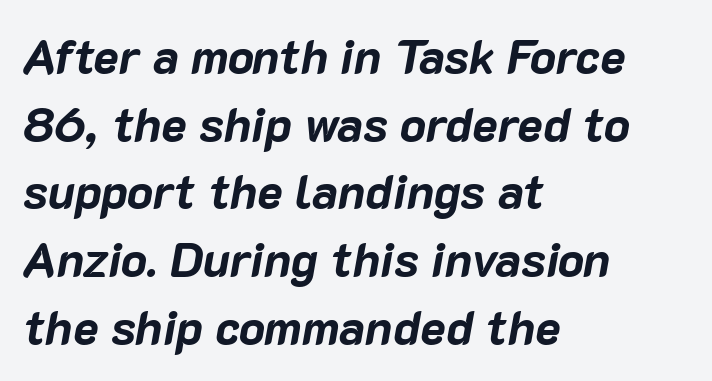
{"italic": "yes", "lean": "right", "slant_degrees": 10, "bold": "yes", "weight": "bold", "width": "normal", "stroke_contrast": "low", "x_height": "medium", "monospaced": "no", "underline": "no", "align": "left", "line_spacing": "normal", "line_spacing_ratio": 1.41, "letter_spacing": "normal", "letter_spacing_em": 0.0, "glyph_px": 48}
